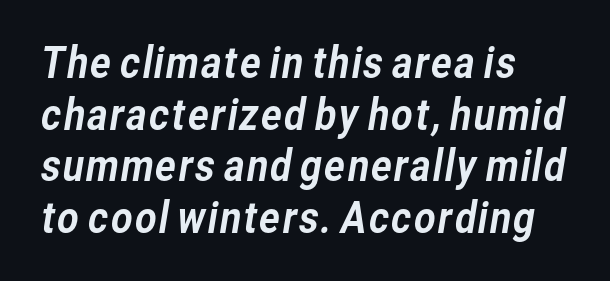
The compositor pushed each line to the left boundary. You could not count columns in this text — the font is proportionally spaced. Honestly, the letter spacing is just normal — you wouldn't notice it. Beneath every word, the page is bare.
